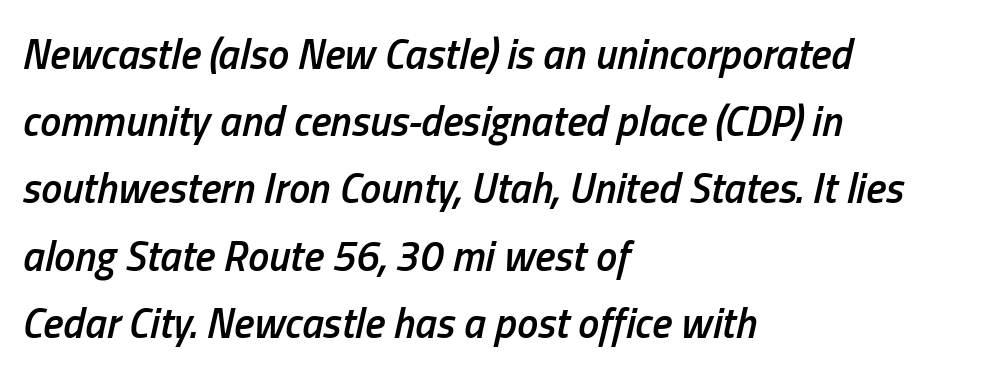
Q: Is the text bold? A: Semi-bold.
Q: Is the text italic (slanted)? A: Yes, it leans right by about 13 degrees.
Q: Is the text underlined? A: No.
Q: How is the paragraph aligned? A: Left-aligned.
Q: Is the spacing between letters normal or unusually wide? A: Normal.
Q: Is the spacing between lines tight, normal or loose? A: Normal.
Q: Width (condensed, normal, or wide)? A: Condensed.
Q: Stroke contrast? A: Low.
Q: x-height? A: Medium.
Q: Monospaced? A: No.
